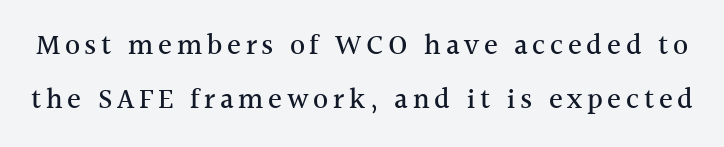
The string is rendered with underlining switched off. The text was rendered using a seriffed face with decorative stroke endings. This is the regular roman posture of the typeface. Spacing verdict: proportional, widths tailored to each character.
